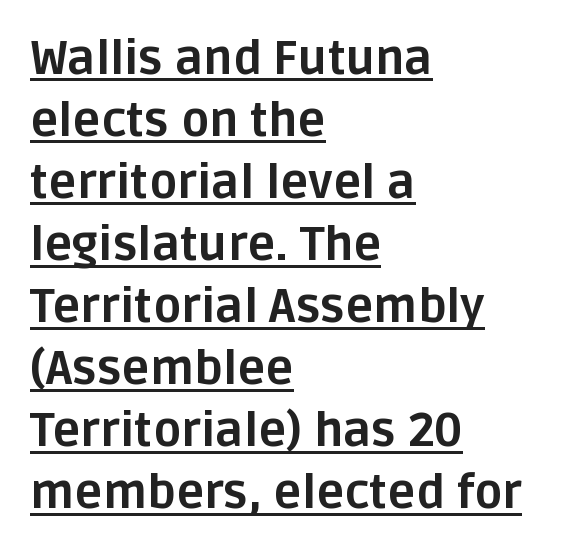
The typesetting leans heavy: a genuine bold. The letters advance in unequal steps, a hallmark of proportional type. The words here are underlined. I'd call this a sans setting — the letters go barefoot. A normal amount of white space separates one row of letters from the next. Alignment: flush left.
